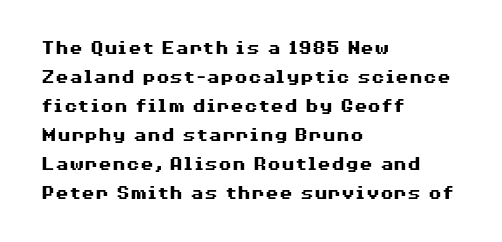
The image shows 20 px bold type, upright; set left-aligned, normal line spacing (1.45x), normal letter spacing, not underlined.
